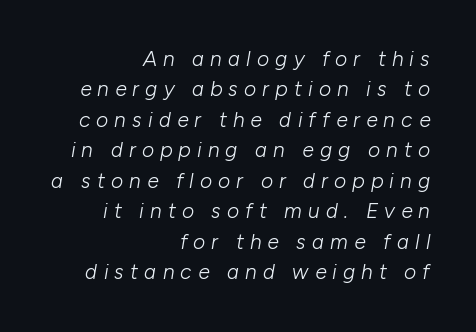
Q: Is the text bold? A: No.
Q: Is the text italic (slanted)? A: Yes, it leans right by about 10 degrees.
Q: Is the text underlined? A: No.
Q: How is the paragraph aligned? A: Right-aligned.
Q: Is the spacing between letters normal or unusually wide? A: Unusually wide.
Q: Is the spacing between lines tight, normal or loose? A: Normal.
